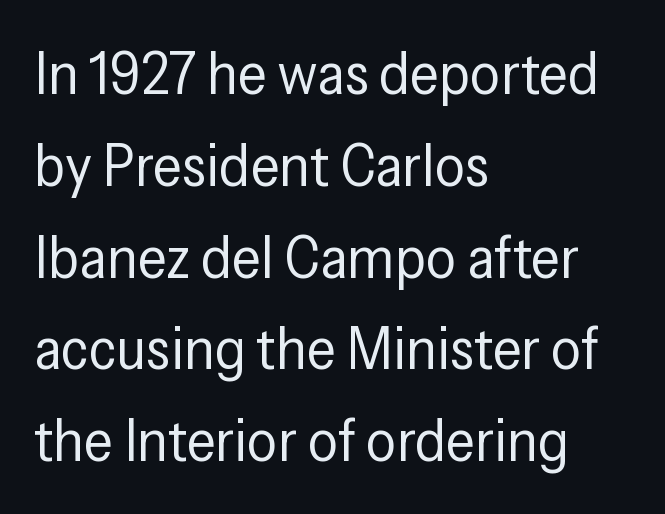
The space beneath each line is pristine and unruled. Visually the block forms a straight wall on the left and a jagged coastline on the right. The strokes carry an ordinary text weight at most. Here the designer chose a conventional face with non-uniform glyph widths. The passage shown has conventional tracking throughout. Look at the bottom of the vertical strokes: they stop flat, with no serifs.
